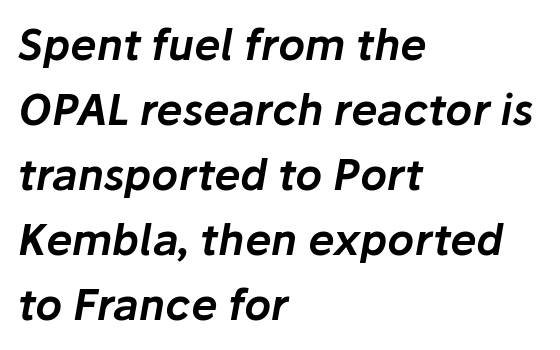
The space beneath each line is pristine and unruled. Notice how the passage keeps a crisp vertical edge on the left only. The whole block is typeset with a tilt. Do the characters align in a grid? No, the font is proportional. Observe the ordinary spacing: letters are neighbours, not strangers.
